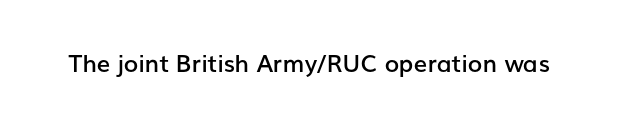
The image shows 24 px text type, upright; set normal letter spacing, not underlined.
